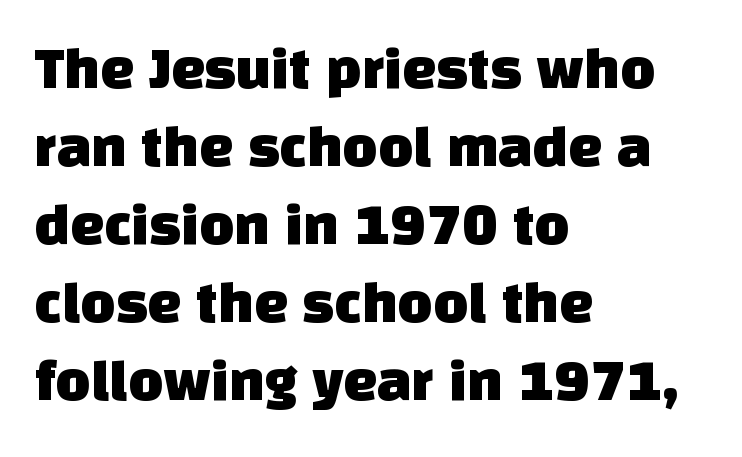
{"serif": "no", "width": "normal", "stroke_contrast": "low", "x_height": "large", "monospaced": "no", "underline": "no", "align": "left", "line_spacing": "normal", "line_spacing_ratio": 1.3, "letter_spacing": "normal", "letter_spacing_em": 0.0, "glyph_px": 60}
